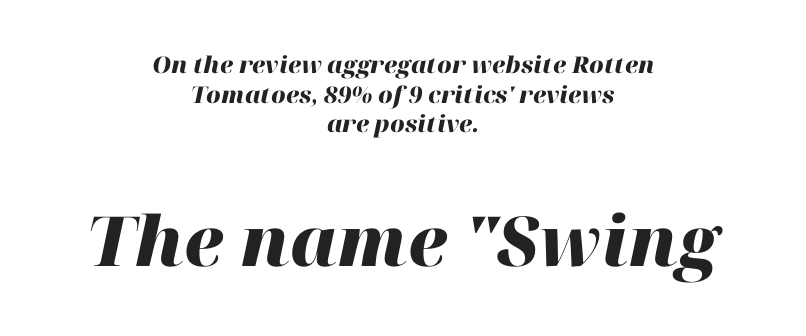
{"italic": "yes", "lean": "right", "slant_degrees": 12, "bold": "yes", "weight": "heavy", "width": "normal", "stroke_contrast": "high", "x_height": "medium", "monospaced": "no", "underline": "no", "align": "center", "line_spacing": "normal", "line_spacing_ratio": 1.29, "letter_spacing": "normal", "letter_spacing_em": 0.0, "larger_block": "second", "size_ratio": 3.0, "glyph_px": 69}
